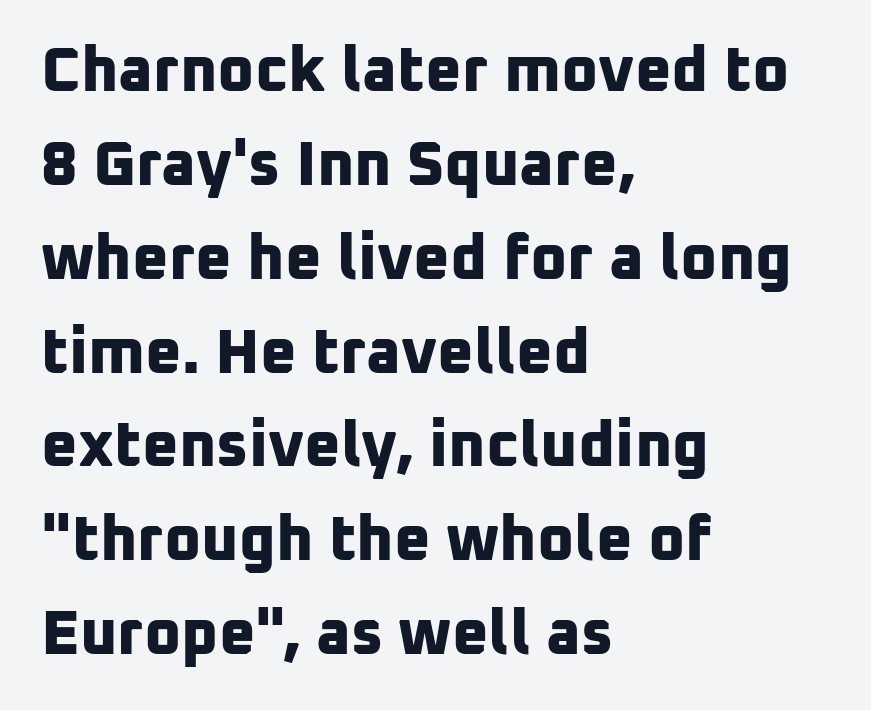
{"serif": "no", "bold": "yes", "weight": "bold", "width": "normal", "stroke_contrast": "low", "x_height": "medium", "monospaced": "no", "underline": "no", "align": "left", "line_spacing": "normal", "line_spacing_ratio": 1.49, "letter_spacing": "normal", "letter_spacing_em": 0.0, "glyph_px": 63}
